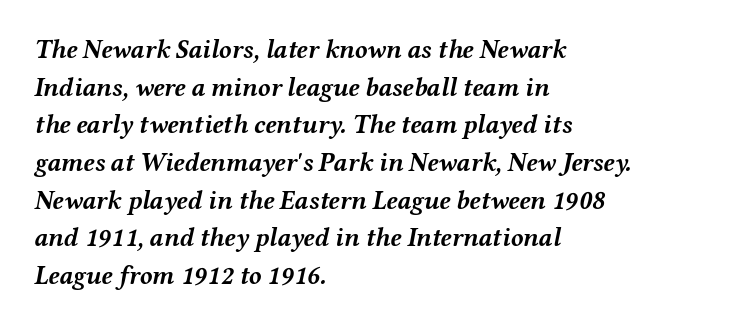
Q: Is the text bold? A: Yes.
Q: Is the text italic (slanted)? A: Yes, it leans right by about 12 degrees.
Q: Is the text underlined? A: No.
Q: How is the paragraph aligned? A: Left-aligned.
Q: Is the spacing between letters normal or unusually wide? A: Normal.
Q: Is the spacing between lines tight, normal or loose? A: Normal.
